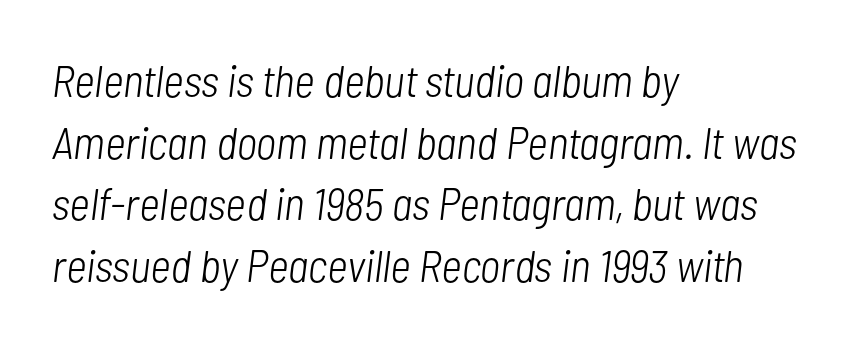
Q: Is the text bold? A: No.
Q: Is the text italic (slanted)? A: Yes, it leans right by about 7 degrees.
Q: Is the text underlined? A: No.
Q: How is the paragraph aligned? A: Left-aligned.
Q: Is the spacing between letters normal or unusually wide? A: Normal.
Q: Is the spacing between lines tight, normal or loose? A: Normal.
Q: Width (condensed, normal, or wide)? A: Condensed.
Q: Stroke contrast? A: Low.
Q: x-height? A: Medium.
Q: Monospaced? A: No.
